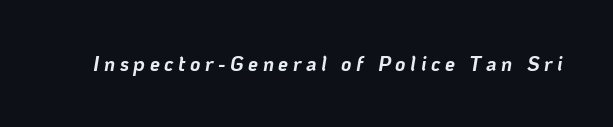
Q: Is the text bold? A: Yes.
Q: Is the text italic (slanted)? A: Yes, it leans right by about 10 degrees.
Q: Is the text underlined? A: No.
Q: Is the spacing between letters normal or unusually wide? A: Unusually wide.
